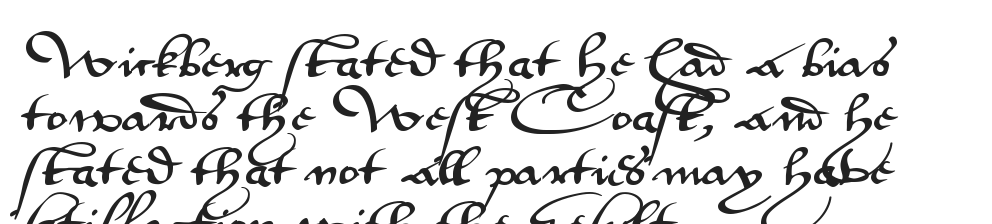
{"serif": "no", "width": "wide", "stroke_contrast": "medium", "x_height": "small", "monospaced": "no", "underline": "no", "align": "left", "line_spacing_ratio": 1.2, "letter_spacing": "normal", "letter_spacing_em": 0.0, "glyph_px": 45}
